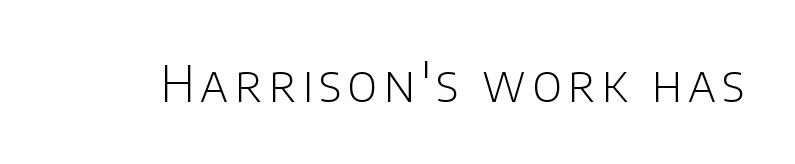
Descenders hang freely into open space. Think standard paragraph weight, or any step lighter than that. This is sans-serif lettering, the kind often seen on screens and signage. When letters stand straight like this, we call the style roman or upright. A typesetter would call this proportional, since set widths differ per character.
